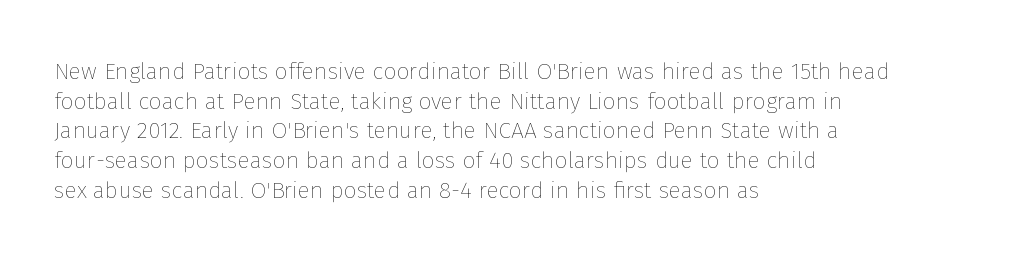
The image shows 23 px text type, upright; set left-aligned, normal line spacing (1.29x), normal letter spacing, not underlined.
